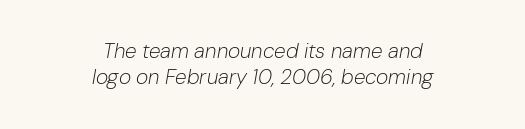
Weight: in the light-to-regular range. Tall strokes in this sample are angled rather than plumb. Letter spacing: default. Interline gaps are of average width in this sample. The paragraph has two soft edges and a firm central axis. Descenders hang freely into open space.
